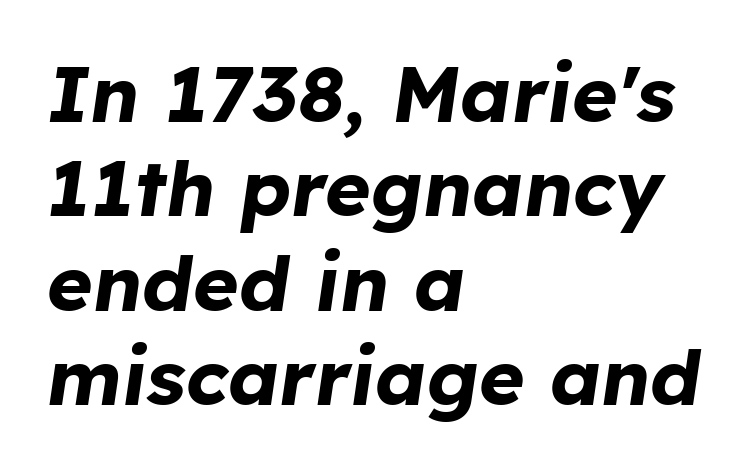
Q: Is the text bold? A: Yes.
Q: Is the text italic (slanted)? A: Yes, it leans right by about 8 degrees.
Q: Is the text underlined? A: No.
Q: How is the paragraph aligned? A: Left-aligned.
Q: Is the spacing between letters normal or unusually wide? A: Normal.
Q: Width (condensed, normal, or wide)? A: Normal.
Q: Stroke contrast? A: Low.
Q: x-height? A: Medium.
Q: Monospaced? A: No.
